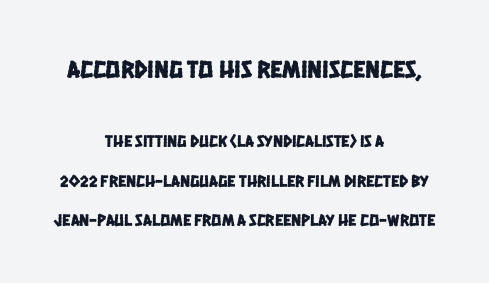
You get the large type first, then a drop to smaller type. Letter spacing: default. Rows of type keep a wide berth in the vertical direction. The words here are not underlined. Short and long lines alike share a common midpoint.
